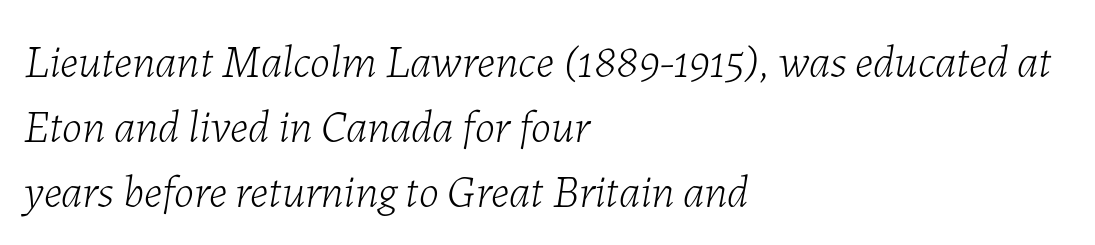
Q: Is the text bold? A: No.
Q: Is the text italic (slanted)? A: Yes, it leans right by about 7 degrees.
Q: Is the text underlined? A: No.
Q: How is the paragraph aligned? A: Left-aligned.
Q: Is the spacing between letters normal or unusually wide? A: Normal.
Q: Is the spacing between lines tight, normal or loose? A: Normal.
Q: Width (condensed, normal, or wide)? A: Normal.
Q: Stroke contrast? A: Low.
Q: x-height? A: Medium.
Q: Monospaced? A: No.
